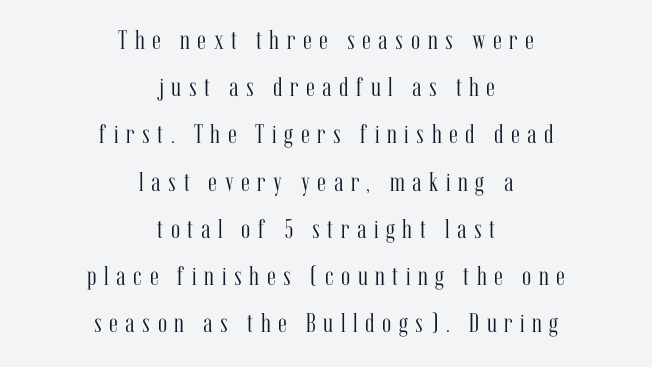
The typeface has the unassuming heft of standard copy or less. The passage shown is not underscored anywhere. Substantial extra tracking has been applied to these lines. This is roman type, the default non-slanted kind. Does the copy run flush right? No — it is centered line by line.
